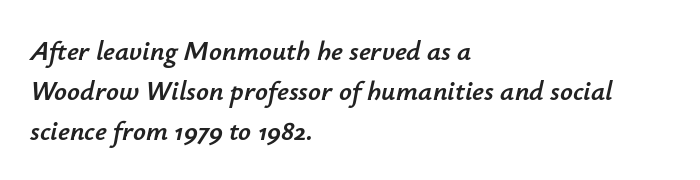
Letters rest on an invisible, unmarked baseline. This rendering uses left alignment, leaving the right contour irregular. Every character sits at an angle, as italics do. Summary of vertical rhythm: regular, with standard interline spacing.
